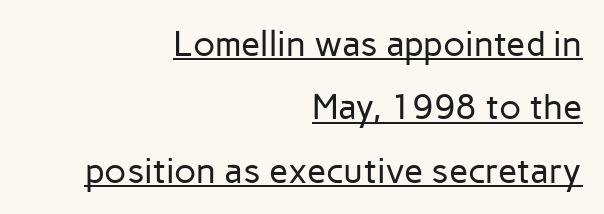
{"serif": "no", "italic": "no", "bold": "no", "weight": "regular", "width": "normal", "stroke_contrast": "low", "x_height": "medium", "monospaced": "no", "underline": "yes", "align": "right", "line_spacing_ratio": 1.81, "letter_spacing": "normal", "letter_spacing_em": 0.0, "glyph_px": 35}
